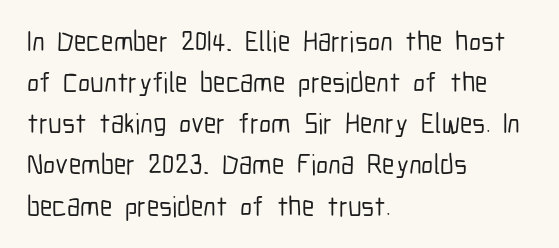
The image shows 28 px condensed sans-serif type, upright; set left-aligned, normal line spacing (1.47x), normal letter spacing, not underlined; low stroke contrast and a medium x-height.
